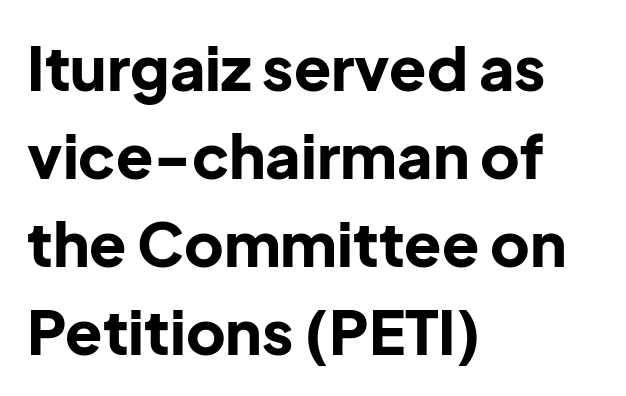
The image shows 61 px bold sans-serif type, upright; set left-aligned, normal line spacing (1.44x), normal letter spacing, not underlined; low stroke contrast and a medium x-height.
